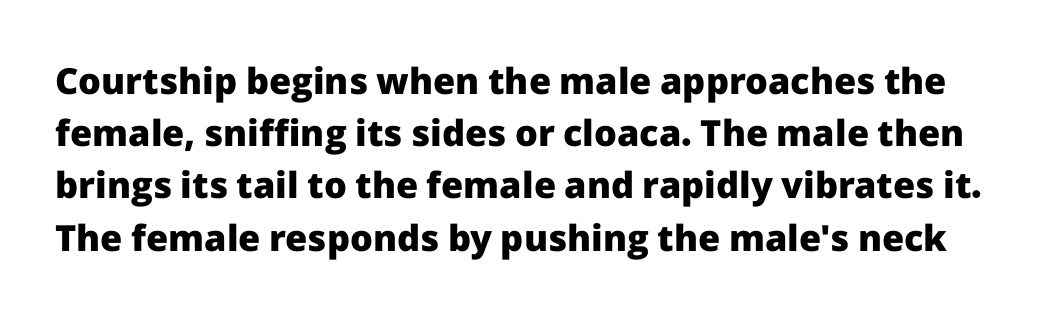
The image shows 36 px heavy sans-serif type, upright; set normal line spacing (1.45x), normal letter spacing, not underlined; low stroke contrast and a medium x-height.
